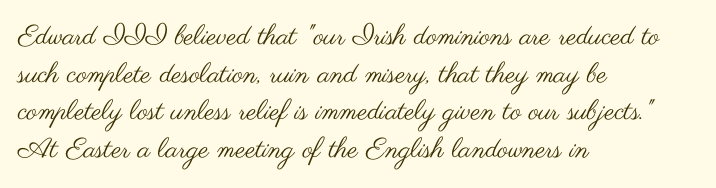
Q: Is the text bold? A: No.
Q: Is the text italic (slanted)? A: Yes.
Q: Is the typeface a serif or a sans-serif typeface? A: Sans-serif.
Q: Is the text underlined? A: No.
Q: How is the paragraph aligned? A: Left-aligned.
Q: Is the spacing between letters normal or unusually wide? A: Normal.
Q: Is the spacing between lines tight, normal or loose? A: Normal.
Q: Width (condensed, normal, or wide)? A: Wide.
Q: Stroke contrast? A: Medium.
Q: x-height? A: Small.
Q: Monospaced? A: No.
